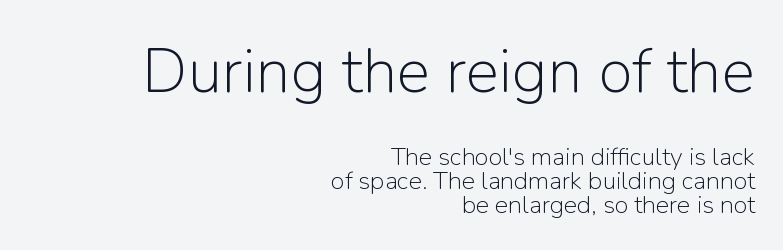
Block one is the big one; block two sits smaller underneath. Heft: none added — not bold. Horizontal alignment here is rightward, an uncommon choice for prose. Honestly, there is no underline to notice here at all. One glance says dense: line gaps are narrower than usual.
